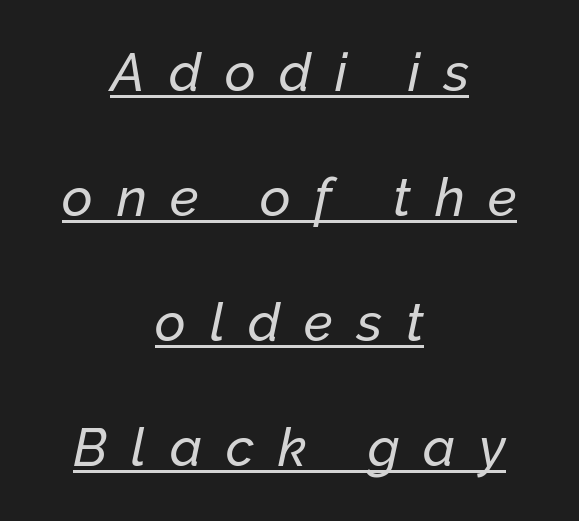
{"italic": "yes", "lean": "right", "slant_degrees": 12, "width": "normal", "stroke_contrast": "low", "x_height": "medium", "monospaced": "no", "underline": "yes", "align": "center", "line_spacing": "loose", "line_spacing_ratio": 2.36, "letter_spacing": "wide", "letter_spacing_em": 0.45, "glyph_px": 53}
